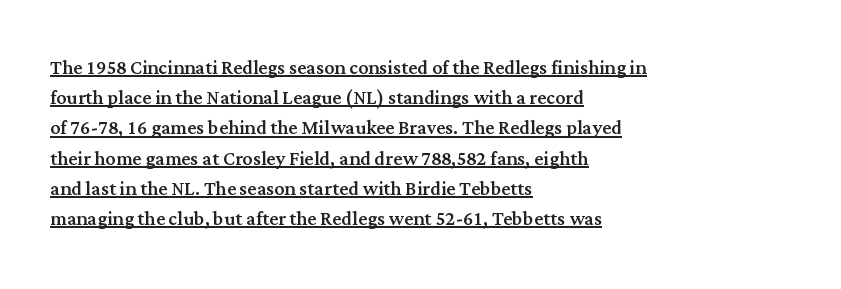
The image shows 25 px text type, upright; set left-aligned, line spacing 1.21x, normal letter spacing, underlined.
